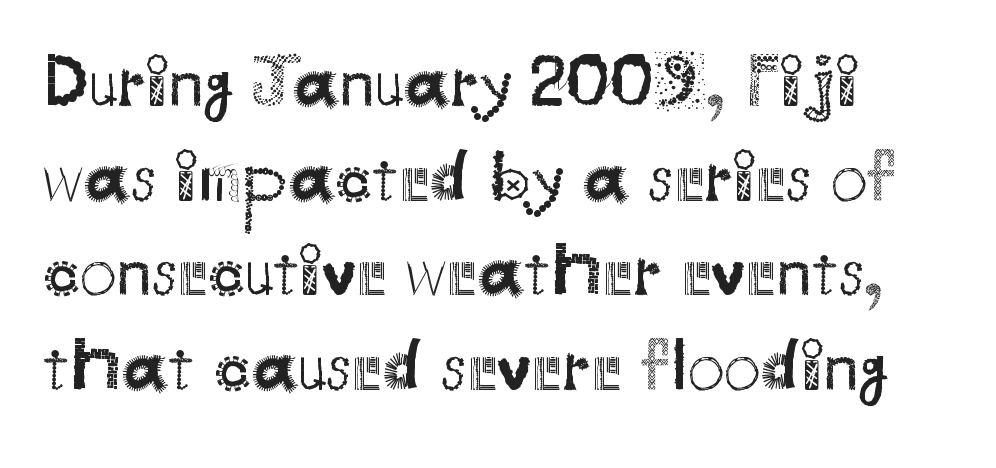
{"serif": "no", "italic": "no", "bold": "no", "weight": "regular", "width": "normal", "stroke_contrast": "medium", "x_height": "small", "monospaced": "no", "underline": "no", "align": "left", "line_spacing": "normal", "line_spacing_ratio": 1.28, "letter_spacing": "normal", "letter_spacing_em": 0.0, "glyph_px": 74}
